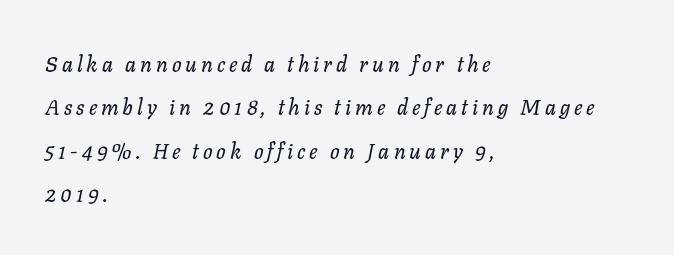
{"italic": "yes", "lean": "right", "slant_degrees": 11, "underline": "no", "align": "left", "line_spacing": "loose", "line_spacing_ratio": 2.07, "glyph_px": 21}
